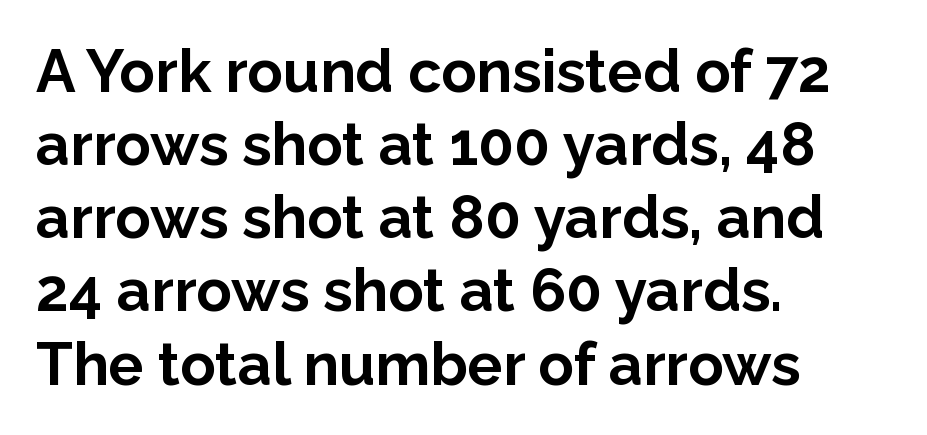
The image shows 59 px bold sans-serif type, upright; set left-aligned, line spacing 1.24x, normal letter spacing, not underlined; low stroke contrast and a medium x-height.
